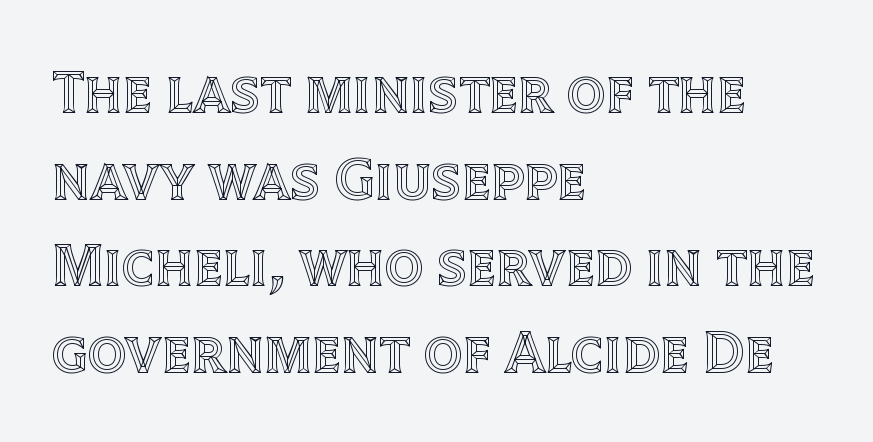
{"italic": "no", "width": "normal", "x_height": "large", "monospaced": "no", "underline": "no", "align": "left", "line_spacing": "normal", "line_spacing_ratio": 1.42, "letter_spacing": "normal", "letter_spacing_em": 0.0, "glyph_px": 61}
